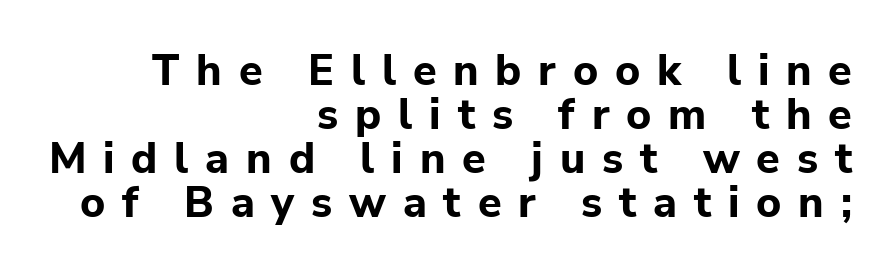
{"serif": "no", "italic": "no", "bold": "yes", "weight": "bold", "width": "normal", "stroke_contrast": "low", "x_height": "medium", "monospaced": "no", "underline": "no", "align": "right", "line_spacing": "tight", "line_spacing_ratio": 1.02, "letter_spacing": "wide", "letter_spacing_em": 0.39, "glyph_px": 43}
